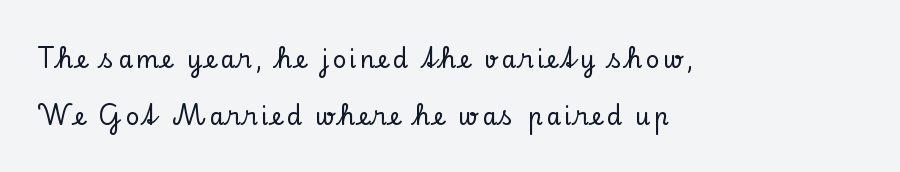
The image shows 24 px text type, upright; set left-aligned, loose line spacing (2.39x), not underlined.
